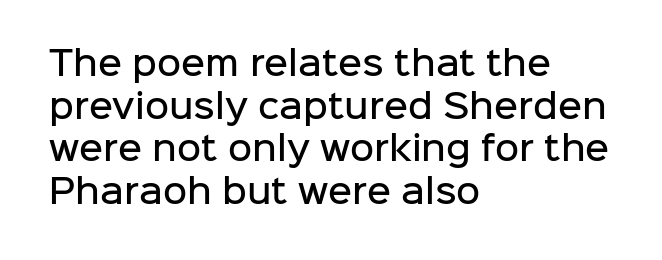
Q: Is the text bold? A: Semi-bold.
Q: Is the text italic (slanted)? A: No, it is upright.
Q: Is the typeface a serif or a sans-serif typeface? A: Sans-serif.
Q: Is the text underlined? A: No.
Q: How is the paragraph aligned? A: Left-aligned.
Q: Is the spacing between letters normal or unusually wide? A: Normal.
Q: Is the spacing between lines tight, normal or loose? A: Normal.
Q: Width (condensed, normal, or wide)? A: Normal.
Q: Stroke contrast? A: Low.
Q: x-height? A: Medium.
Q: Monospaced? A: No.
